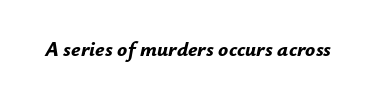
Underlining? Definitely not there. The glyphs have the mass of a bold cut. Is the letter spacing exaggerated? No — it looks like the ordinary default. Slant detected: the letters are inclined.
